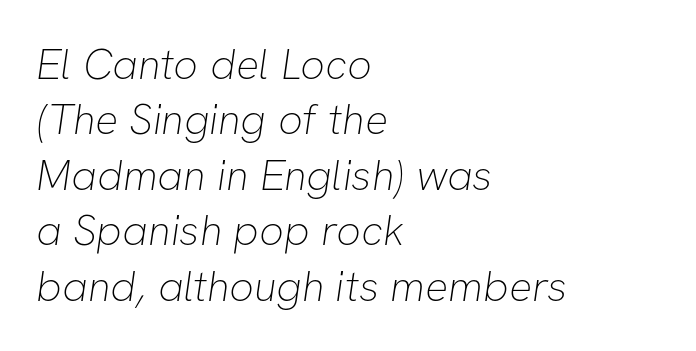
Q: Is the text bold? A: No.
Q: Is the typeface a serif or a sans-serif typeface? A: Sans-serif.
Q: Is the text underlined? A: No.
Q: How is the paragraph aligned? A: Left-aligned.
Q: Is the spacing between letters normal or unusually wide? A: Normal.
Q: Is the spacing between lines tight, normal or loose? A: Normal.
Q: Width (condensed, normal, or wide)? A: Normal.
Q: Stroke contrast? A: Low.
Q: x-height? A: Medium.
Q: Monospaced? A: No.
